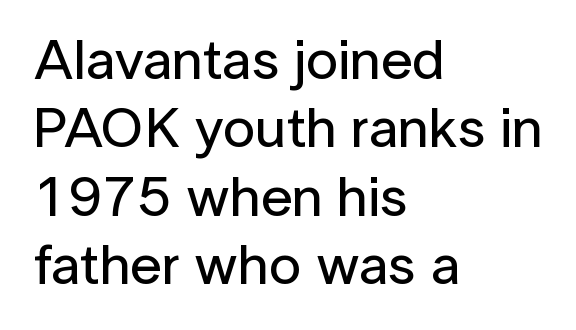
Q: Is the text italic (slanted)? A: No, it is upright.
Q: Is the typeface a serif or a sans-serif typeface? A: Sans-serif.
Q: Is the text underlined? A: No.
Q: How is the paragraph aligned? A: Left-aligned.
Q: Is the spacing between letters normal or unusually wide? A: Normal.
Q: Width (condensed, normal, or wide)? A: Normal.
Q: Stroke contrast? A: Low.
Q: x-height? A: Medium.
Q: Monospaced? A: No.
